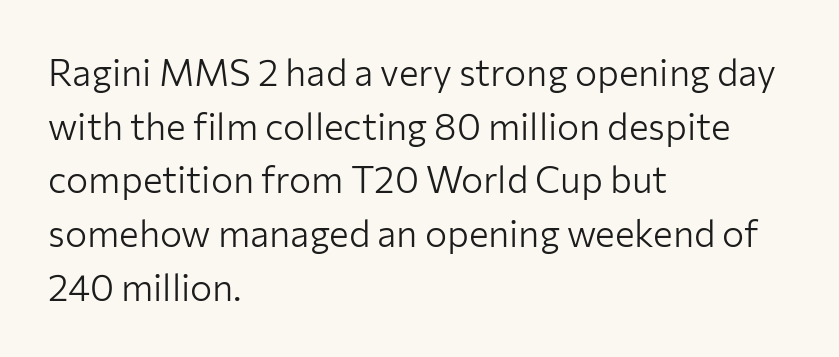
Has an underline been added? It has not. Looks like regular typesetting: each glyph gets only the width it needs. Compared with typical body copy, the letter spacing here is the same. One-word summary of the alignment: left. Stroke terminals: plain, sans-serif. A typesetter would mark this as roman, not italic.
